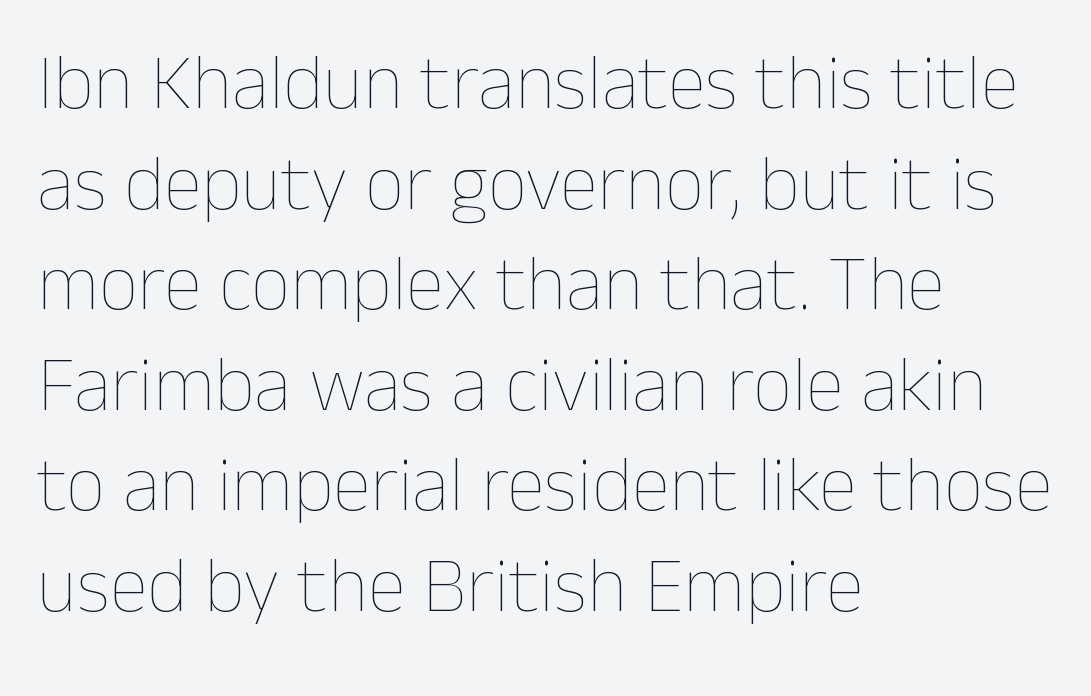
The image shows 78 px thin type, upright; set left-aligned, normal line spacing (1.29x), normal letter spacing, not underlined; low stroke contrast and a medium x-height.
